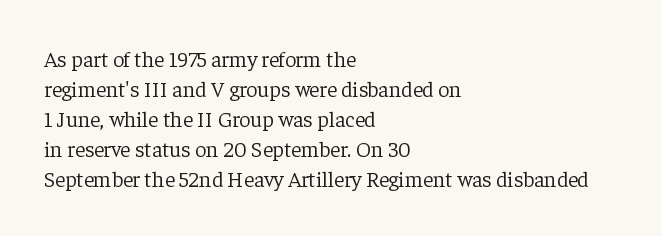
{"italic": "no", "bold": "no", "underline": "no", "align": "left", "line_spacing": "normal", "line_spacing_ratio": 1.36, "letter_spacing": "normal", "letter_spacing_em": 0.0, "glyph_px": 22}
